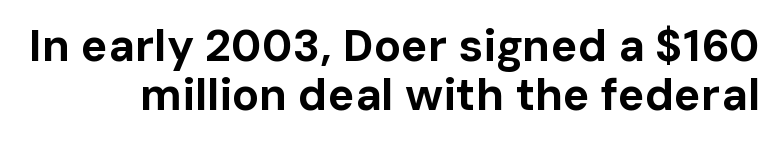
Q: Is the text bold? A: Yes.
Q: Is the text italic (slanted)? A: No, it is upright.
Q: Is the typeface a serif or a sans-serif typeface? A: Sans-serif.
Q: Is the text underlined? A: No.
Q: Is the spacing between letters normal or unusually wide? A: Normal.
Q: Is the spacing between lines tight, normal or loose? A: Tight.
Q: Width (condensed, normal, or wide)? A: Normal.
Q: Stroke contrast? A: Low.
Q: x-height? A: Medium.
Q: Monospaced? A: No.
